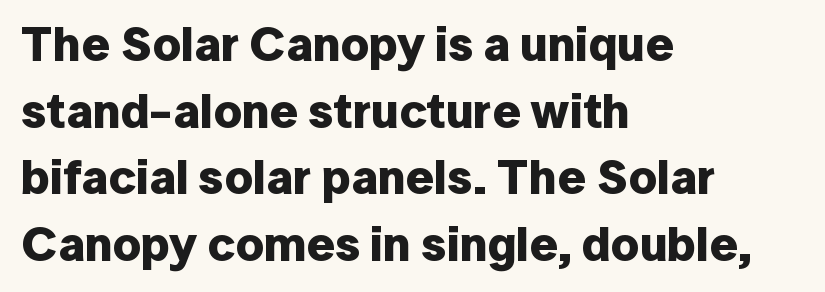
The image shows 49 px bold sans-serif type, upright; set left-aligned, normal line spacing (1.36x), normal letter spacing, not underlined; low stroke contrast and a medium x-height.
